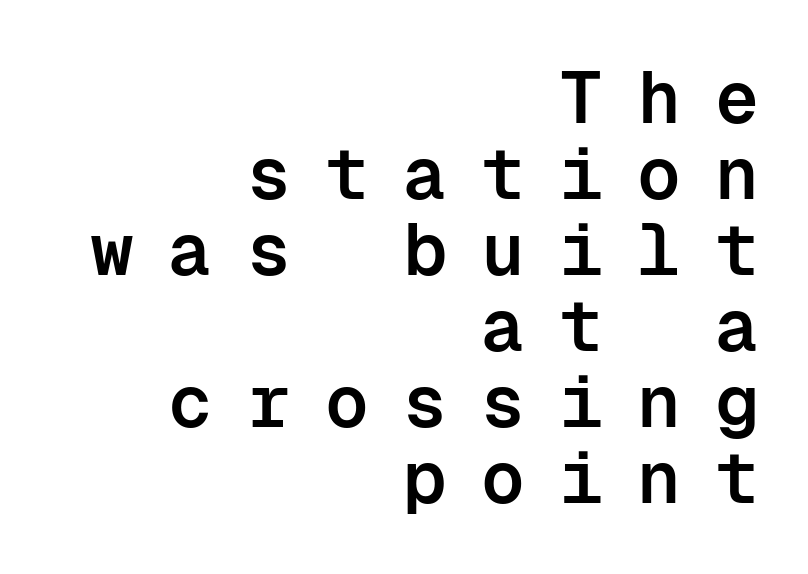
Q: Is the text bold? A: Semi-bold.
Q: Is the text italic (slanted)? A: No, it is upright.
Q: Is the typeface a serif or a sans-serif typeface? A: Sans-serif.
Q: Is the text underlined? A: No.
Q: How is the paragraph aligned? A: Right-aligned.
Q: Is the spacing between letters normal or unusually wide? A: Unusually wide.
Q: Is the spacing between lines tight, normal or loose? A: Tight.
Q: Width (condensed, normal, or wide)? A: Normal.
Q: Stroke contrast? A: Low.
Q: x-height? A: Medium.
Q: Monospaced? A: Yes.
